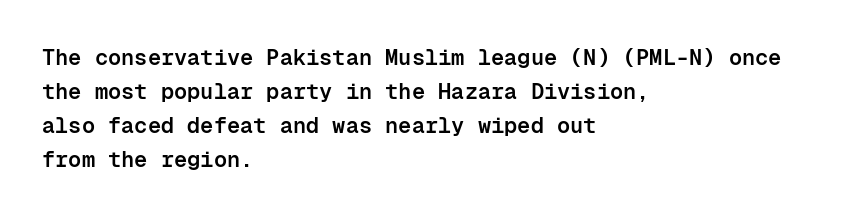
{"italic": "no", "bold": "semi", "underline": "no", "align": "left", "line_spacing": "normal", "line_spacing_ratio": 1.55, "letter_spacing": "normal", "letter_spacing_em": 0.0, "glyph_px": 22}
